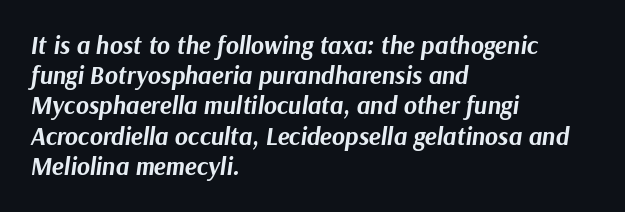
{"italic": "yes", "lean": "right", "slant_degrees": 9, "bold": "yes", "underline": "no", "align": "left", "line_spacing_ratio": 1.21, "letter_spacing": "normal", "letter_spacing_em": 0.0, "glyph_px": 25}
